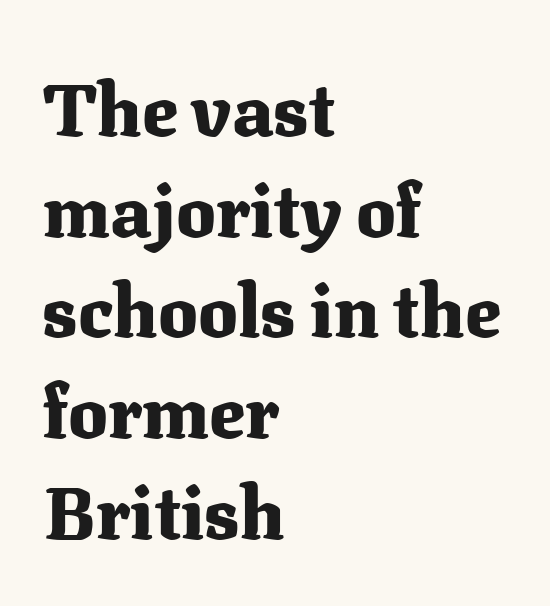
The image shows 74 px heavy serif type, upright; set left-aligned, normal line spacing (1.36x), normal letter spacing, not underlined; medium stroke contrast and a medium x-height.
